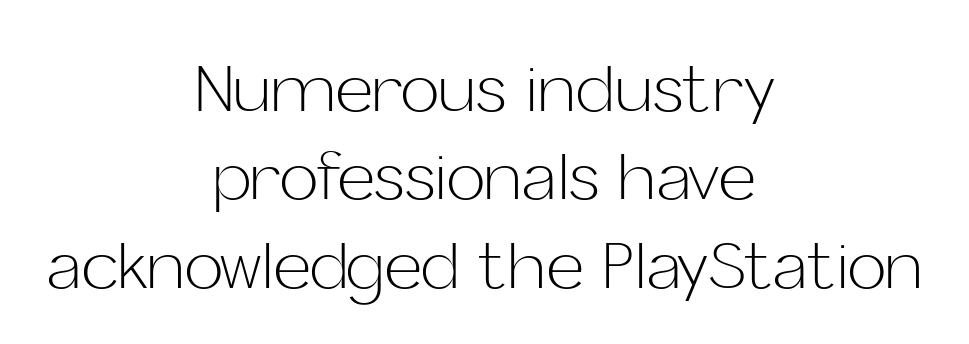
Q: Is the text bold? A: No.
Q: Is the text italic (slanted)? A: No, it is upright.
Q: Is the typeface a serif or a sans-serif typeface? A: Sans-serif.
Q: Is the text underlined? A: No.
Q: How is the paragraph aligned? A: Centered.
Q: Is the spacing between letters normal or unusually wide? A: Normal.
Q: Is the spacing between lines tight, normal or loose? A: Normal.
Q: Width (condensed, normal, or wide)? A: Normal.
Q: Stroke contrast? A: Low.
Q: x-height? A: Medium.
Q: Monospaced? A: No.
